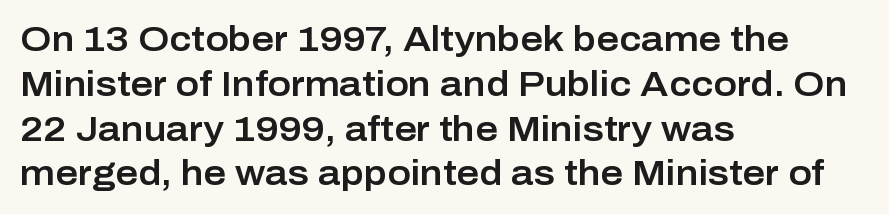
Posture: vertical. Tracking here is standard; glyphs follow each other at the usual distance. Are there feet on the stems? There aren't — it's a sans. Note the varied advance widths — an 'i' is clearly narrower than an 'm'.
